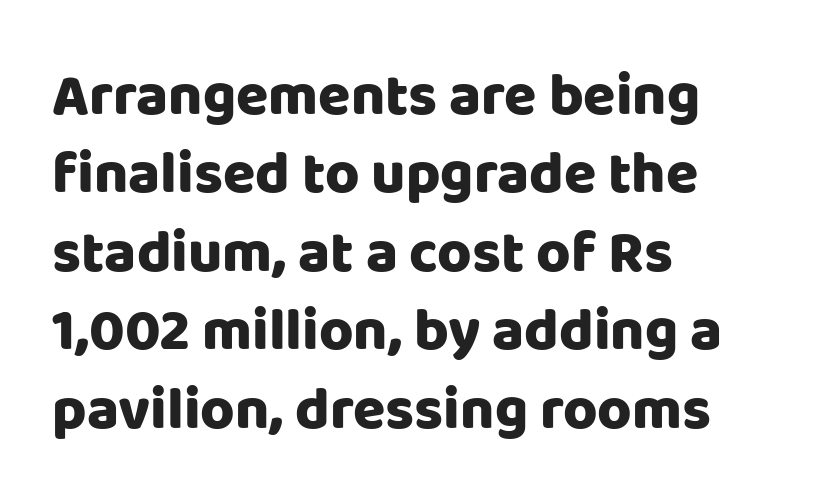
{"serif": "no", "italic": "no", "bold": "yes", "weight": "heavy", "width": "normal", "stroke_contrast": "low", "x_height": "large", "monospaced": "no", "underline": "no", "align": "left", "line_spacing": "normal", "line_spacing_ratio": 1.33, "letter_spacing": "normal", "letter_spacing_em": 0.0, "glyph_px": 59}
